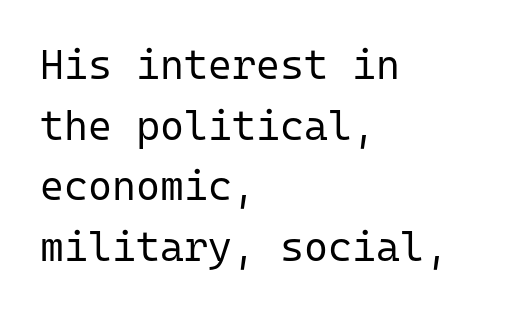
Reading down the column, the eye jumps a familiar distance to each next line. These lines are composed in type without serifs. No word sits above an underline. Typeset ragged right — the left edge is the straight one. Each letter, wide or thin by design, is forced into the same width here. No heavy texture on the line: the type isn't bold.
